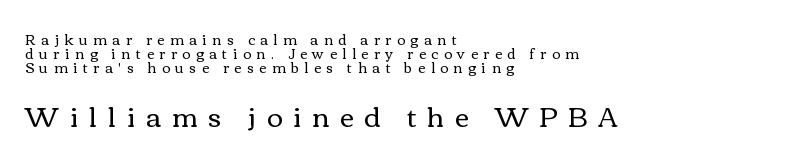
{"italic": "no", "bold": "no", "underline": "no", "align": "left", "line_spacing": "tight", "line_spacing_ratio": 1.01, "letter_spacing": "wide", "letter_spacing_em": 0.4, "larger_block": "second", "size_ratio": 1.93, "glyph_px": 27}
